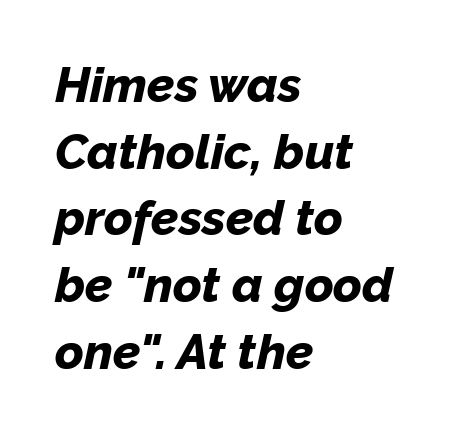
The image shows 49 px bold type, italic (leaning right); set left-aligned, normal line spacing (1.36x), normal letter spacing, not underlined; low stroke contrast and a medium x-height.
